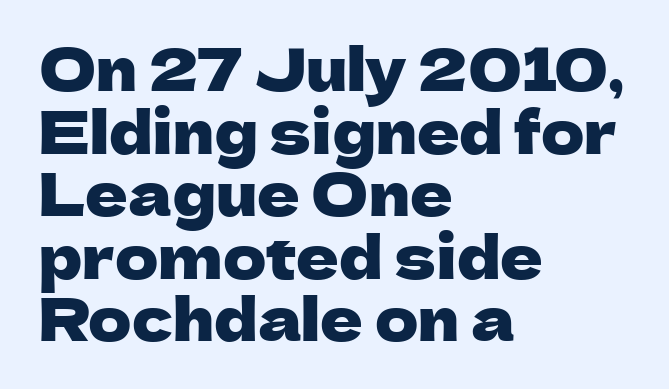
{"serif": "no", "italic": "no", "width": "normal", "stroke_contrast": "low", "x_height": "medium", "monospaced": "no", "underline": "no", "align": "left", "line_spacing": "tight", "line_spacing_ratio": 1.06, "letter_spacing": "normal", "letter_spacing_em": 0.0, "glyph_px": 59}
